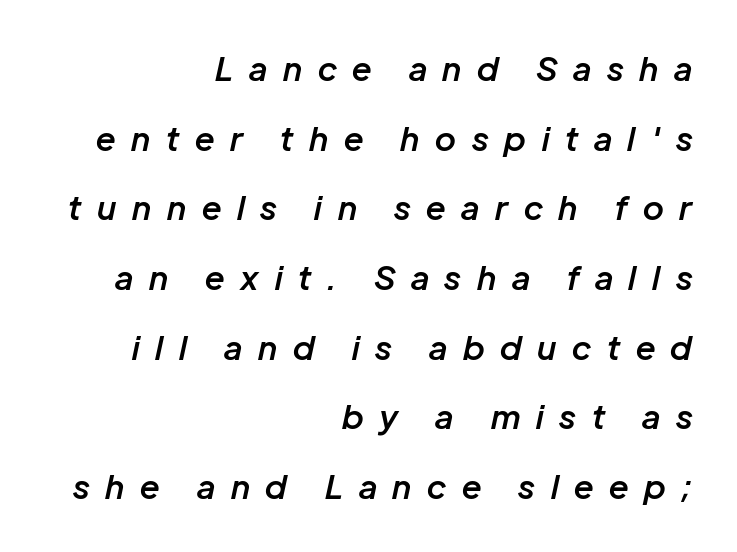
Q: Is the text bold? A: Semi-bold.
Q: Is the text italic (slanted)? A: Yes, it leans right by about 12 degrees.
Q: Is the text underlined? A: No.
Q: How is the paragraph aligned? A: Right-aligned.
Q: Is the spacing between letters normal or unusually wide? A: Unusually wide.
Q: Is the spacing between lines tight, normal or loose? A: Loose.
Q: Width (condensed, normal, or wide)? A: Normal.
Q: Stroke contrast? A: Low.
Q: x-height? A: Medium.
Q: Monospaced? A: No.
